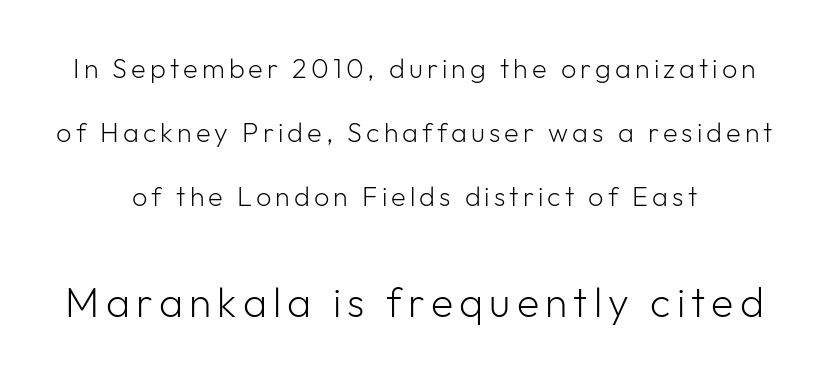
The image shows 41 px light sans-serif type, upright; set centered, loose line spacing (2.37x), not underlined; the second (bottom) block is 1.52x larger; low stroke contrast and a medium x-height.
